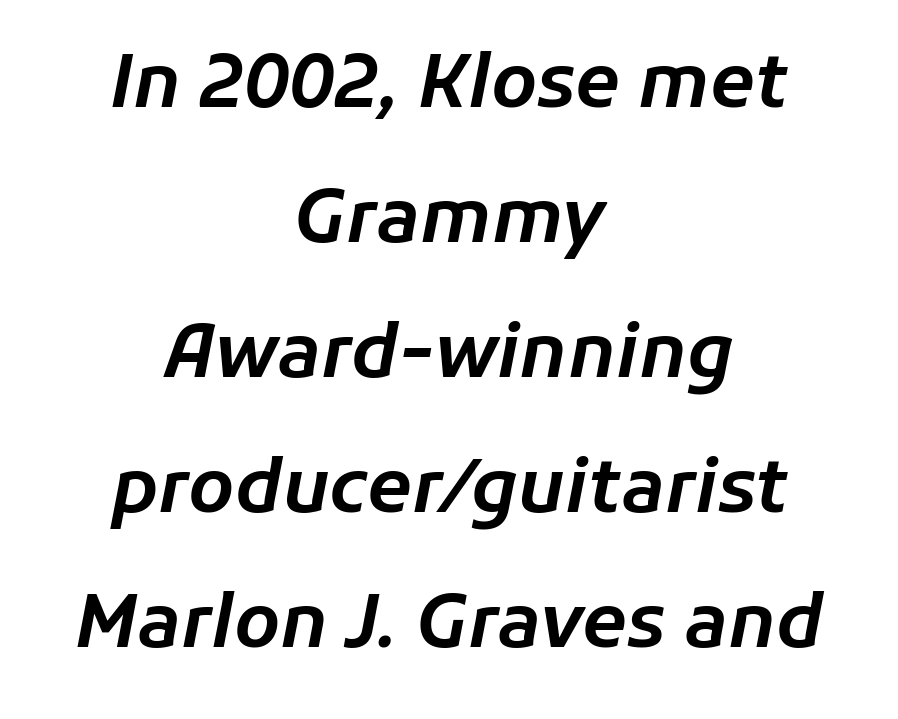
{"italic": "yes", "lean": "right", "slant_degrees": 11, "width": "normal", "stroke_contrast": "low", "x_height": "medium", "monospaced": "no", "underline": "no", "align": "center", "line_spacing_ratio": 1.85, "letter_spacing": "normal", "letter_spacing_em": 0.0, "glyph_px": 73}
